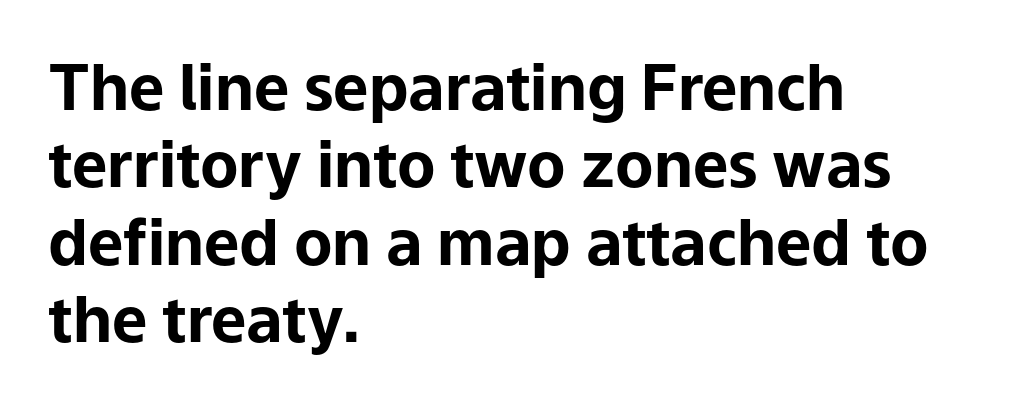
Q: Is the text bold? A: Yes.
Q: Is the text italic (slanted)? A: No, it is upright.
Q: Is the typeface a serif or a sans-serif typeface? A: Sans-serif.
Q: Is the text underlined? A: No.
Q: How is the paragraph aligned? A: Left-aligned.
Q: Is the spacing between letters normal or unusually wide? A: Normal.
Q: Width (condensed, normal, or wide)? A: Normal.
Q: Stroke contrast? A: Low.
Q: x-height? A: Medium.
Q: Monospaced? A: No.
